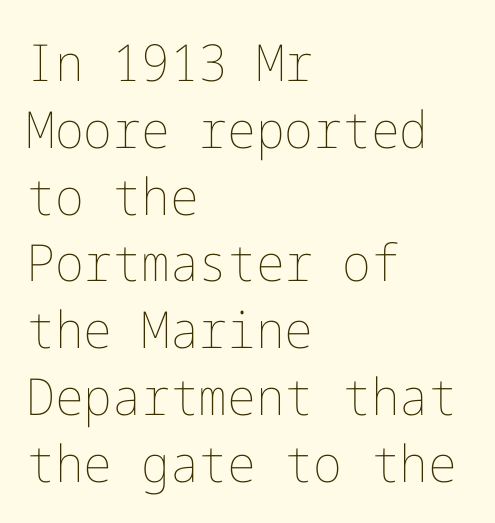
Q: Is the text bold? A: No.
Q: Is the text italic (slanted)? A: No, it is upright.
Q: Is the text underlined? A: No.
Q: How is the paragraph aligned? A: Left-aligned.
Q: Is the spacing between letters normal or unusually wide? A: Normal.
Q: Is the spacing between lines tight, normal or loose? A: Normal.
Q: Width (condensed, normal, or wide)? A: Normal.
Q: Stroke contrast? A: Low.
Q: x-height? A: Medium.
